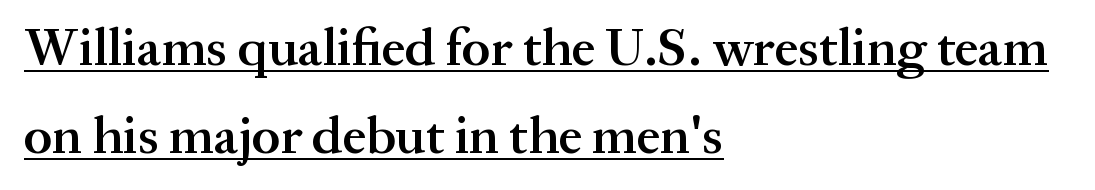
{"serif": "yes", "italic": "no", "bold": "semi", "weight": "semibold", "width": "normal", "stroke_contrast": "medium", "x_height": "medium", "monospaced": "no", "underline": "yes", "align": "left", "line_spacing": "normal", "line_spacing_ratio": 1.66, "letter_spacing": "normal", "letter_spacing_em": 0.0, "glyph_px": 53}
